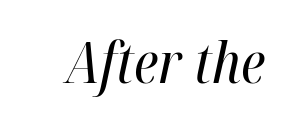
{"italic": "yes", "lean": "right", "slant_degrees": 12, "bold": "no", "weight": "regular", "width": "condensed", "stroke_contrast": "high", "x_height": "medium", "monospaced": "no", "underline": "no", "letter_spacing": "normal", "letter_spacing_em": 0.0, "glyph_px": 56}
